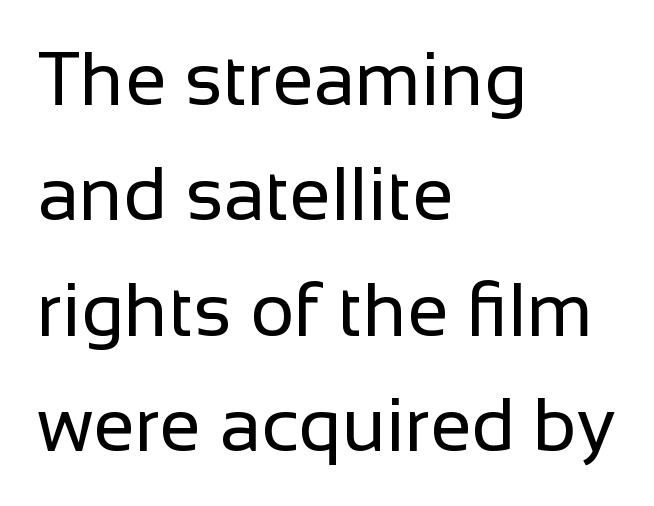
The image shows 75 px regular-weight sans-serif type, upright; set left-aligned, normal line spacing (1.54x), normal letter spacing, not underlined; low stroke contrast and a medium x-height.
